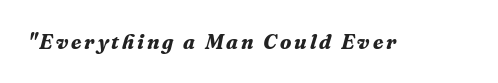
Q: Is the text bold? A: Yes.
Q: Is the text italic (slanted)? A: Yes, it leans right by about 16 degrees.
Q: Is the text underlined? A: No.
